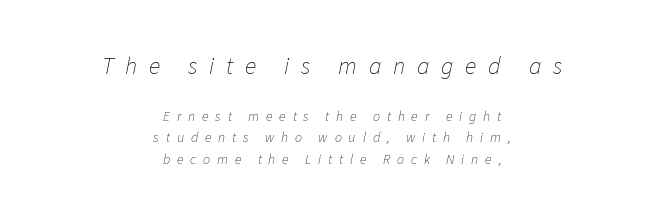
A typesetter would call this leading conventional body-copy spacing. Both edges are ragged and mirror each other, which tells us the setting is centered. You can tell it's italic because the verticals aren't actually vertical. Someone cranked the tracking dial way up on this one.
